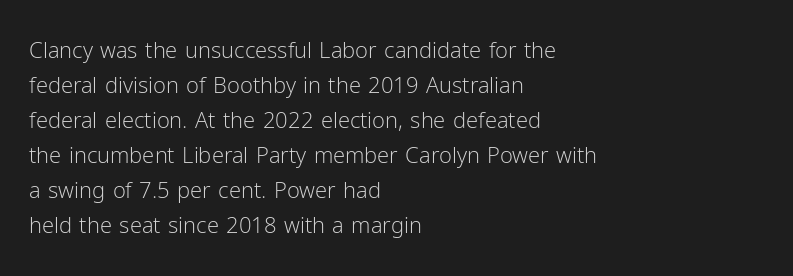
{"italic": "no", "bold": "no", "underline": "no", "align": "left", "line_spacing": "normal", "line_spacing_ratio": 1.59, "letter_spacing": "normal", "letter_spacing_em": 0.0, "glyph_px": 22}
